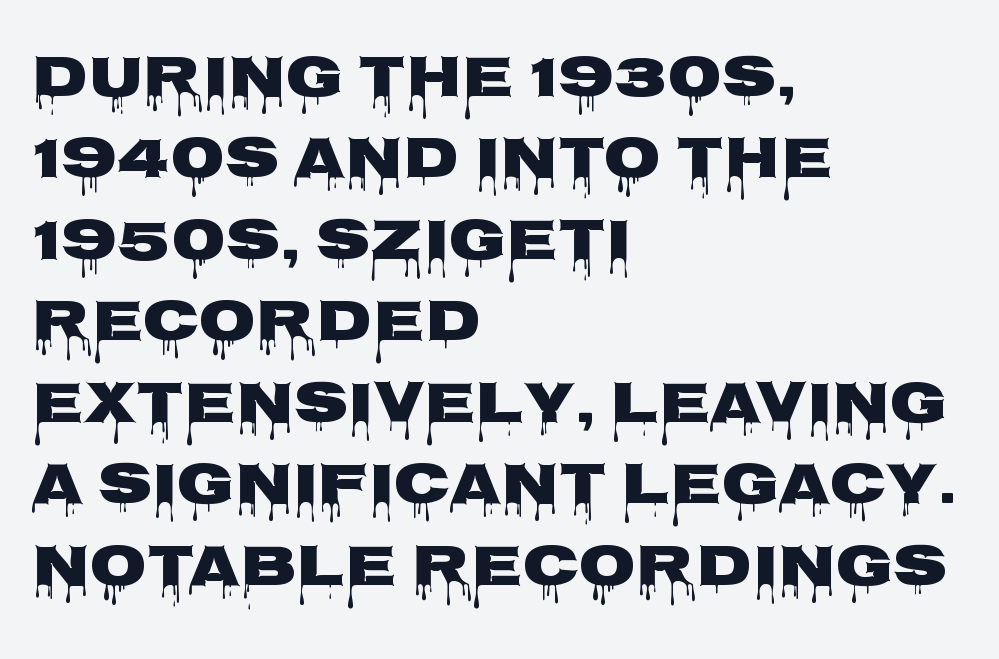
Check the space under the baseline: it is left empty. No extra tracking has been applied to these lines. Font category for this specimen: sans-serif. Quick note: not italic, upright.
